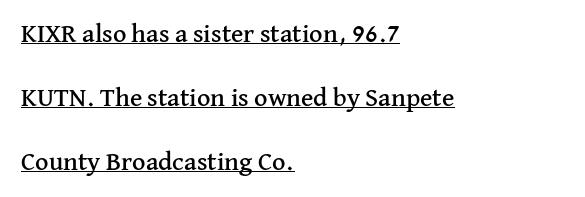
Notice how the stems are strictly vertical — no italics here. Compared with typical body copy, the letter spacing here is the same. Quick note: interline space is abundant. The setting favours the left margin, as ordinary paragraphs usually do. Students, observe the line beneath the letters — that is underlining.
